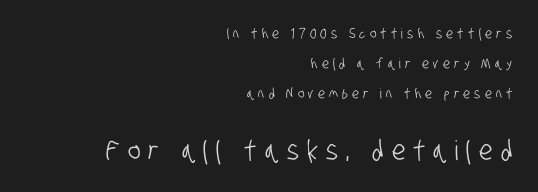
{"underline": "no", "align": "right", "line_spacing": "loose", "line_spacing_ratio": 2.14, "letter_spacing": "wide", "letter_spacing_em": 0.3, "larger_block": "second", "size_ratio": 1.93, "glyph_px": 27}
